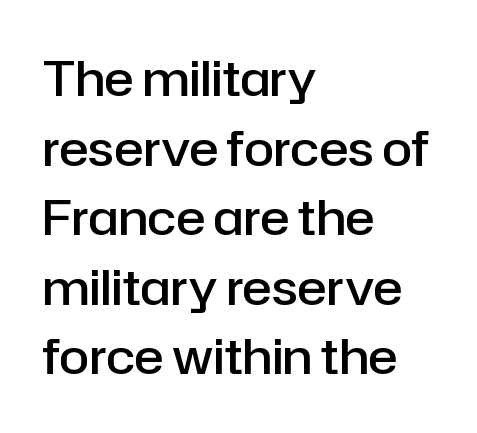
The image shows 49 px semibold sans-serif type, upright; set left-aligned, normal line spacing (1.42x), normal letter spacing, not underlined; low stroke contrast and a medium x-height.
